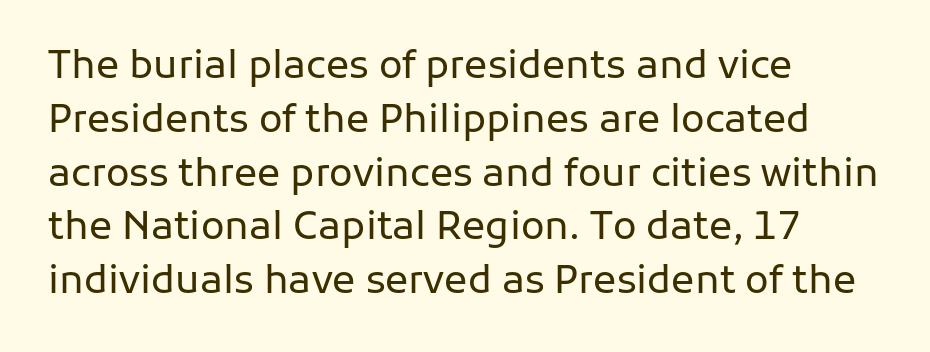
The image shows 39 px regular-weight sans-serif type, upright; set left-aligned, normal line spacing (1.38x), normal letter spacing, not underlined; low stroke contrast and a medium x-height.
